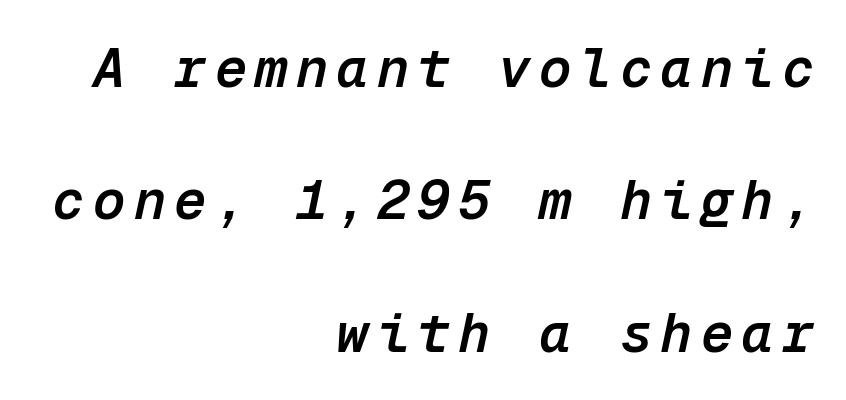
{"italic": "yes", "lean": "right", "slant_degrees": 12, "bold": "semi", "weight": "semibold", "width": "normal", "stroke_contrast": "low", "x_height": "medium", "monospaced": "yes", "underline": "no", "align": "right", "line_spacing": "loose", "line_spacing_ratio": 2.45, "glyph_px": 54}
